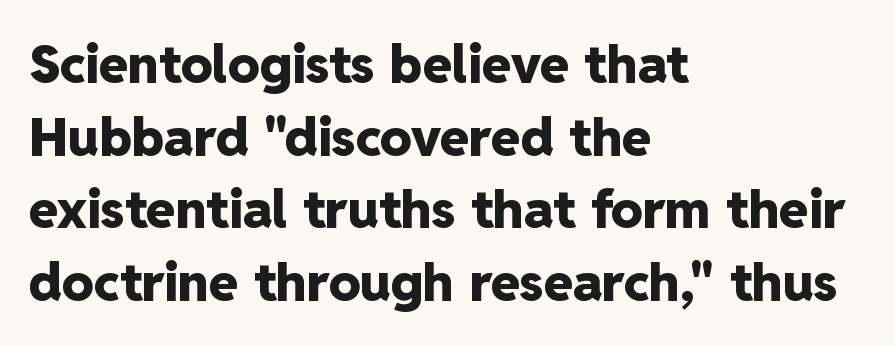
Q: Is the text bold? A: Yes.
Q: Is the text italic (slanted)? A: No, it is upright.
Q: Is the typeface a serif or a sans-serif typeface? A: Sans-serif.
Q: Is the text underlined? A: No.
Q: How is the paragraph aligned? A: Left-aligned.
Q: Is the spacing between letters normal or unusually wide? A: Normal.
Q: Is the spacing between lines tight, normal or loose? A: Normal.
Q: Width (condensed, normal, or wide)? A: Normal.
Q: Stroke contrast? A: Low.
Q: x-height? A: Medium.
Q: Monospaced? A: No.
